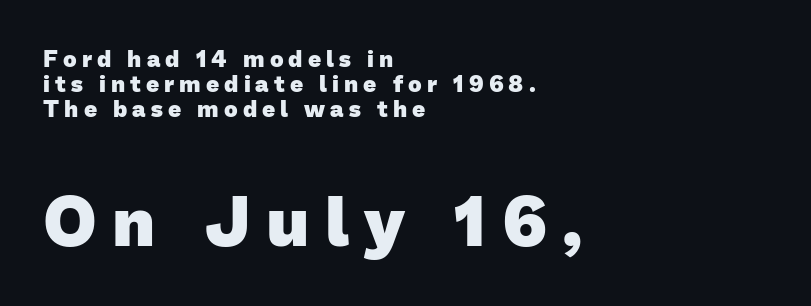
Does extra space separate the letters? Yes, quite a lot of it. The lines in this sample share a left origin and differ only in where they stop. Spacing verdict: proportional, widths tailored to each character. Quick note: interline space is minimal.
